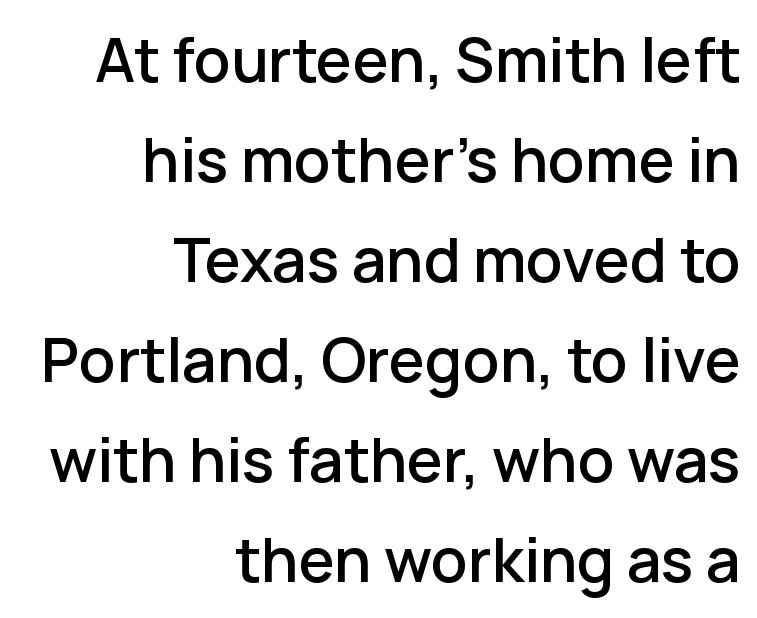
Q: Is the text italic (slanted)? A: No, it is upright.
Q: Is the typeface a serif or a sans-serif typeface? A: Sans-serif.
Q: Is the text underlined? A: No.
Q: How is the paragraph aligned? A: Right-aligned.
Q: Is the spacing between letters normal or unusually wide? A: Normal.
Q: Is the spacing between lines tight, normal or loose? A: Normal.
Q: Width (condensed, normal, or wide)? A: Normal.
Q: Stroke contrast? A: Low.
Q: x-height? A: Medium.
Q: Monospaced? A: No.
